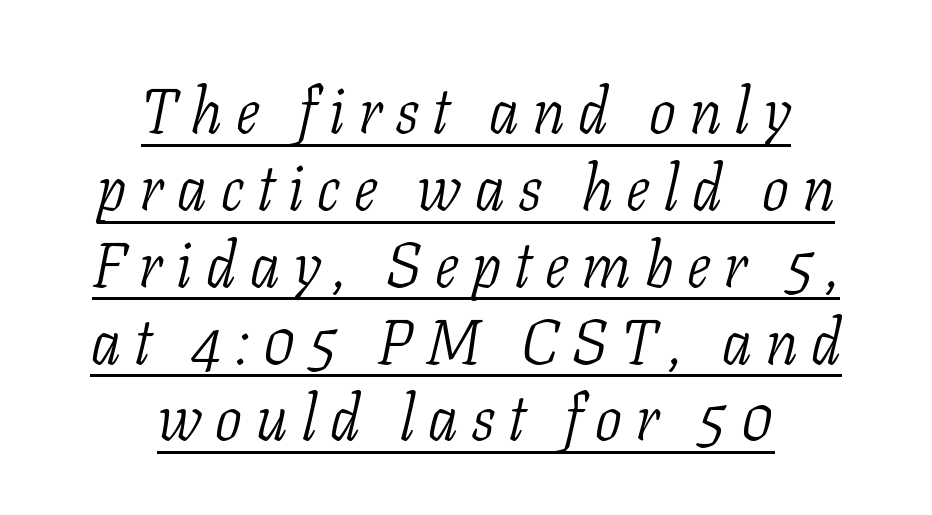
Display-style spreading of the glyphs; the letterfit is very open. Classification — serif. The letters advance in unequal steps, a hallmark of proportional type. The typesetter chose a symmetrical, centered arrangement here.
